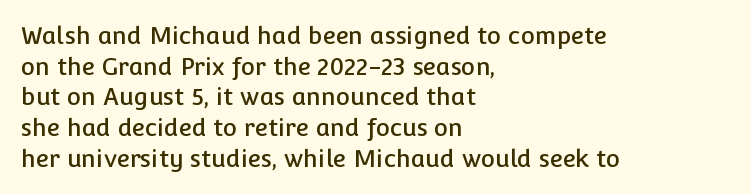
These lines stack with their left ends in a neat column. This sample uses plain, unmodified letter spacing. Rows of type keep a routine distance in the vertical direction. The glyphs are unaccompanied by any horizontal stroke below them. Vertical strokes here are truly vertical.
